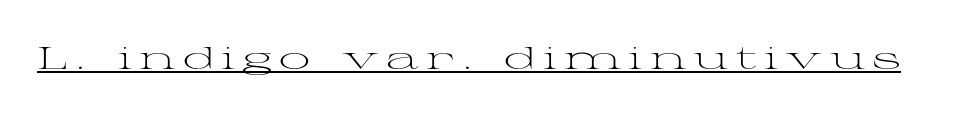
Q: Is the text bold? A: No.
Q: Is the text italic (slanted)? A: No, it is upright.
Q: Is the typeface a serif or a sans-serif typeface? A: Serif.
Q: Is the text underlined? A: Yes.
Q: Is the spacing between letters normal or unusually wide? A: Unusually wide.
Q: Width (condensed, normal, or wide)? A: Wide.
Q: Stroke contrast? A: Medium.
Q: x-height? A: Medium.
Q: Monospaced? A: No.
